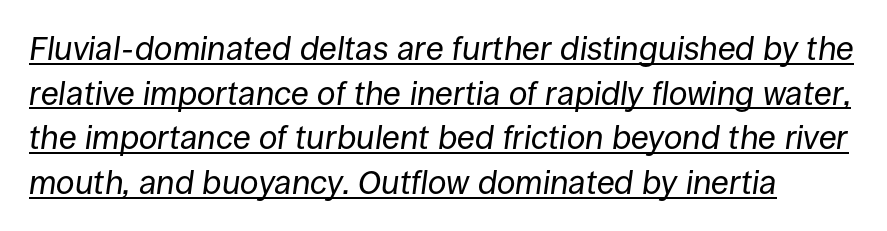
The image shows 33 px regular-weight type, italic (leaning right); set normal line spacing (1.35x), normal letter spacing, underlined; low stroke contrast and a large x-height.
